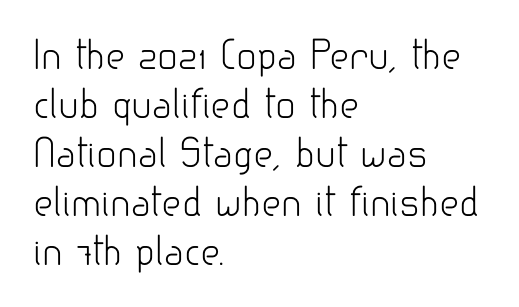
Q: Is the text bold? A: No.
Q: Is the text italic (slanted)? A: No, it is upright.
Q: Is the typeface a serif or a sans-serif typeface? A: Sans-serif.
Q: Is the text underlined? A: No.
Q: How is the paragraph aligned? A: Left-aligned.
Q: Is the spacing between letters normal or unusually wide? A: Normal.
Q: Is the spacing between lines tight, normal or loose? A: Normal.
Q: Width (condensed, normal, or wide)? A: Normal.
Q: Stroke contrast? A: Low.
Q: x-height? A: Small.
Q: Monospaced? A: No.
